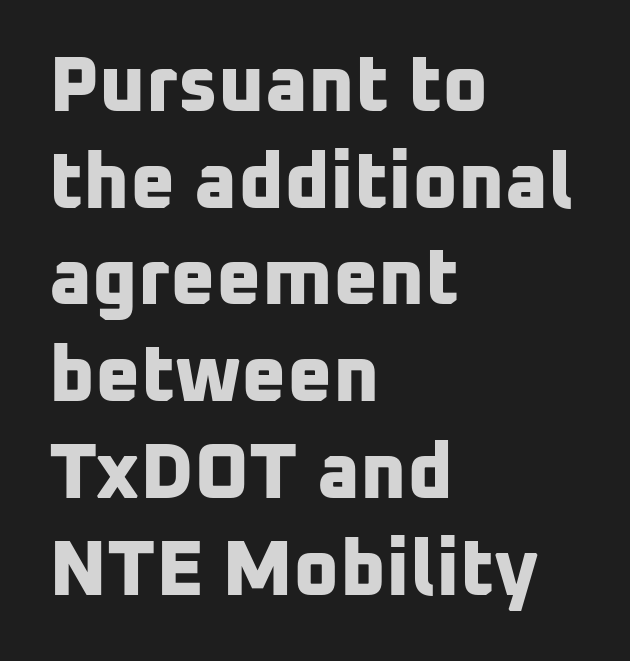
{"serif": "no", "bold": "yes", "weight": "bold", "width": "normal", "stroke_contrast": "low", "x_height": "medium", "monospaced": "no", "underline": "no", "align": "left", "line_spacing_ratio": 1.24, "letter_spacing": "normal", "letter_spacing_em": 0.0, "glyph_px": 78}
